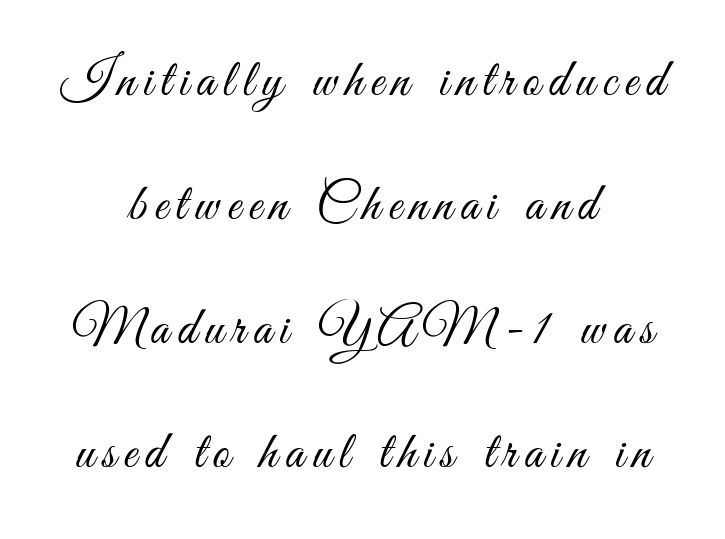
Stem width sits at or under what a default text font uses. Looks like regular typesetting: each glyph gets only the width it needs. Stroke terminals: plain, sans-serif. These lines are centered, leaving both edges ragged.
